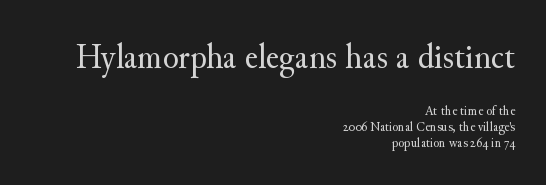
{"serif": "yes", "italic": "no", "bold": "no", "weight": "regular", "width": "normal", "stroke_contrast": "medium", "x_height": "small", "monospaced": "no", "underline": "no", "align": "right", "line_spacing": "tight", "line_spacing_ratio": 1.13, "letter_spacing": "normal", "letter_spacing_em": 0.0, "larger_block": "first", "size_ratio": 2.57, "glyph_px": 36}
